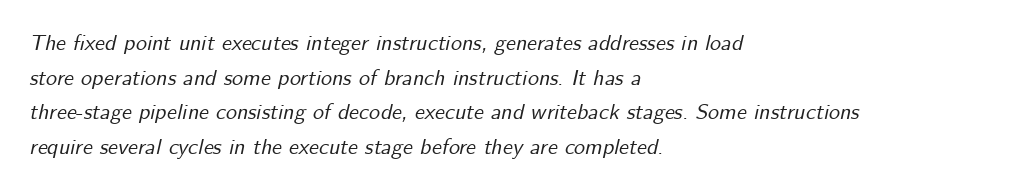
The image shows 22 px text type, italic (leaning right); set left-aligned, normal line spacing (1.57x), normal letter spacing, not underlined.
